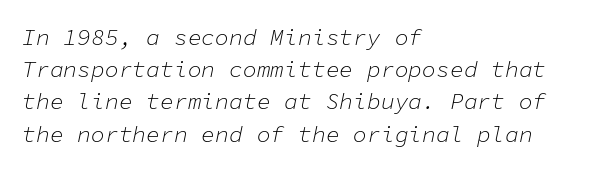
Q: Is the text bold? A: No.
Q: Is the text italic (slanted)? A: Yes, it leans right by about 11 degrees.
Q: Is the text underlined? A: No.
Q: How is the paragraph aligned? A: Left-aligned.
Q: Is the spacing between letters normal or unusually wide? A: Normal.
Q: Is the spacing between lines tight, normal or loose? A: Normal.
